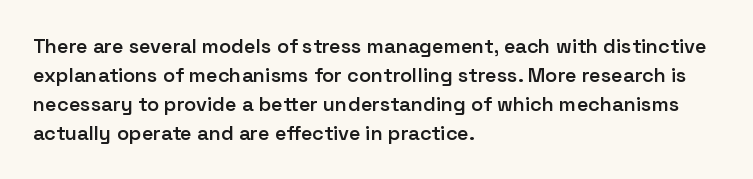
The typography opts for an upright posture over an oblique one. Descenders hang freely into open space. These lines sit exactly where default settings would place them. Stroke thickness is moderately raised; the sample reads as semibold. What stands out about the letter spacing? Nothing — it is the standard amount.
